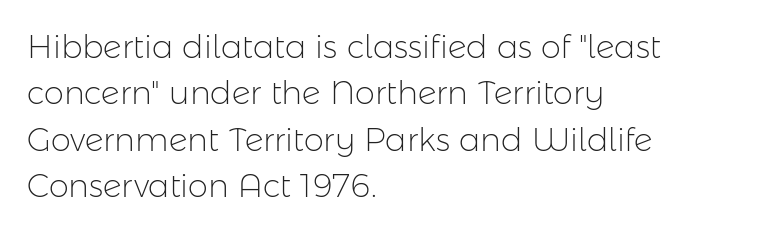
The image shows 32 px light sans-serif type, upright; set left-aligned, normal line spacing (1.45x), normal letter spacing, not underlined; low stroke contrast and a medium x-height.
